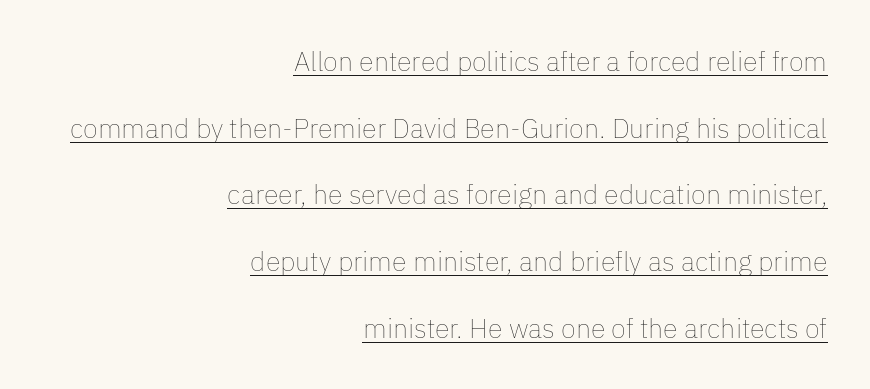
{"italic": "no", "bold": "no", "underline": "yes", "align": "right", "line_spacing": "loose", "line_spacing_ratio": 2.47, "letter_spacing": "normal", "letter_spacing_em": 0.0, "glyph_px": 27}
